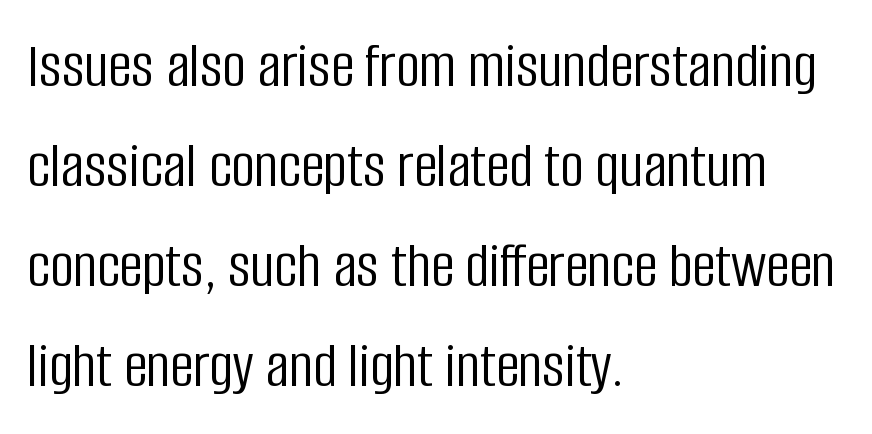
The image shows 65 px light, condensed sans-serif type, upright; set left-aligned, normal line spacing (1.54x), normal letter spacing, not underlined; low stroke contrast and a large x-height.
